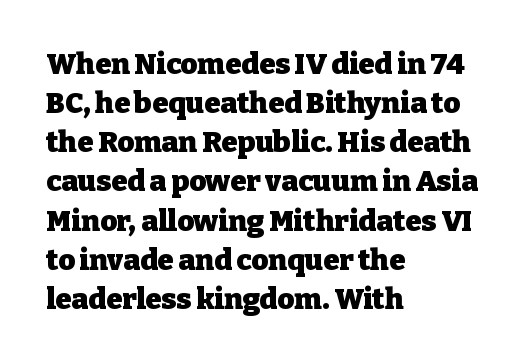
Q: Is the text bold? A: Yes.
Q: Is the text italic (slanted)? A: No, it is upright.
Q: Is the typeface a serif or a sans-serif typeface? A: Serif.
Q: Is the text underlined? A: No.
Q: How is the paragraph aligned? A: Left-aligned.
Q: Is the spacing between letters normal or unusually wide? A: Normal.
Q: Is the spacing between lines tight, normal or loose? A: Normal.
Q: Width (condensed, normal, or wide)? A: Normal.
Q: Stroke contrast? A: Low.
Q: x-height? A: Medium.
Q: Monospaced? A: No.
